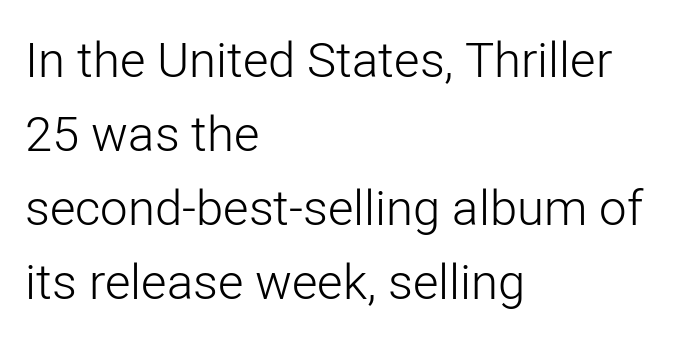
The specimen omits any rule beneath the text block's lines. Stems here are at most as thick as an everyday book face. Which margin do the lines hug? The left one — the right edge is uneven. This sample uses plain, unmodified letter spacing. Rendered with straight, roman letterforms.
